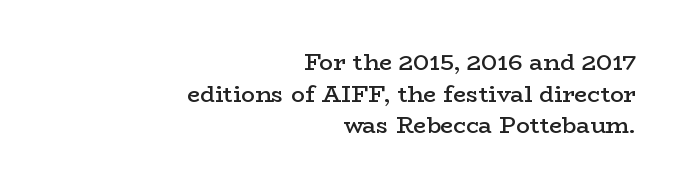
The image shows 23 px text type, upright; set right-aligned, normal line spacing (1.38x), normal letter spacing, not underlined.
